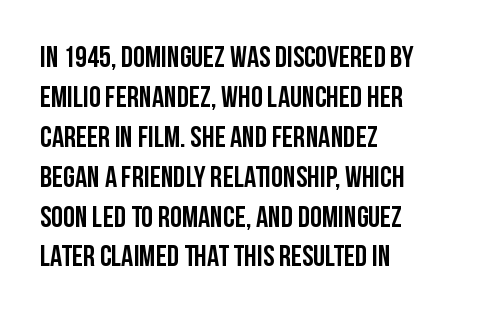
{"serif": "no", "italic": "no", "width": "condensed", "stroke_contrast": "low", "x_height": "large", "monospaced": "no", "underline": "no", "align": "left", "line_spacing": "normal", "line_spacing_ratio": 1.33, "letter_spacing": "normal", "letter_spacing_em": 0.0, "glyph_px": 30}
